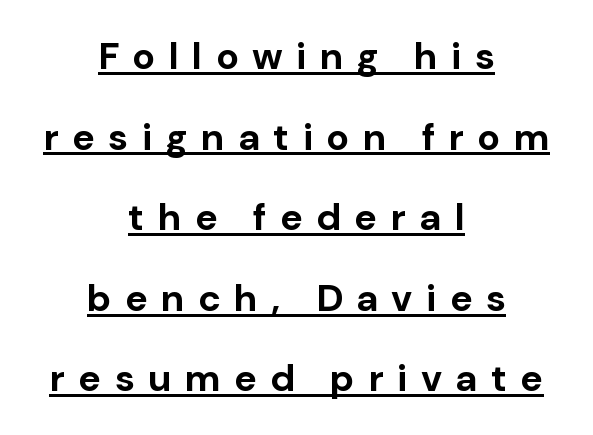
The image shows 38 px bold sans-serif type, upright; set centered, loose line spacing (2.12x), unusually wide letter spacing (+0.35 em), underlined; low stroke contrast and a medium x-height.
